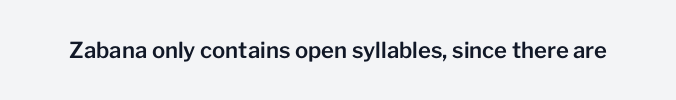
Q: Is the text italic (slanted)? A: No, it is upright.
Q: Is the text underlined? A: No.
Q: Is the spacing between letters normal or unusually wide? A: Normal.
